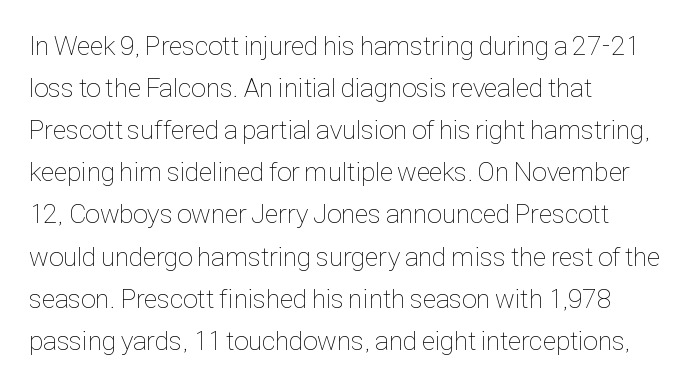
Each new line begins a customary step beneath the previous one. The passage shown is not underscored anywhere. Weight: not bold — regular or lighter. Nope, not italic — everything's standing straight. A classic flush-left, rag-right setting is used for this passage.
